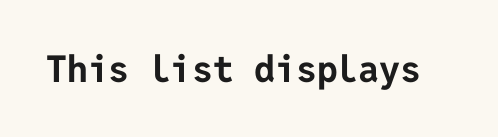
The image shows 37 px bold sans-serif type, upright; set normal letter spacing, not underlined; low stroke contrast and a medium x-height.
